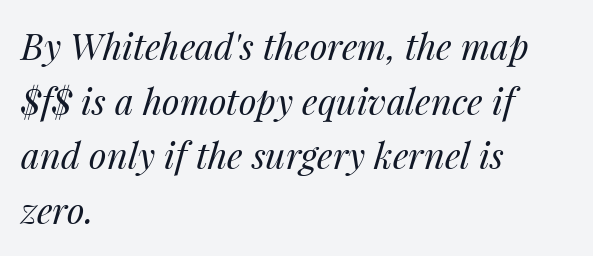
Q: Is the text bold? A: No.
Q: Is the text italic (slanted)? A: Yes, it leans right by about 14 degrees.
Q: Is the text underlined? A: No.
Q: How is the paragraph aligned? A: Left-aligned.
Q: Is the spacing between letters normal or unusually wide? A: Normal.
Q: Is the spacing between lines tight, normal or loose? A: Normal.
Q: Width (condensed, normal, or wide)? A: Normal.
Q: Stroke contrast? A: Medium.
Q: x-height? A: Medium.
Q: Monospaced? A: No.
